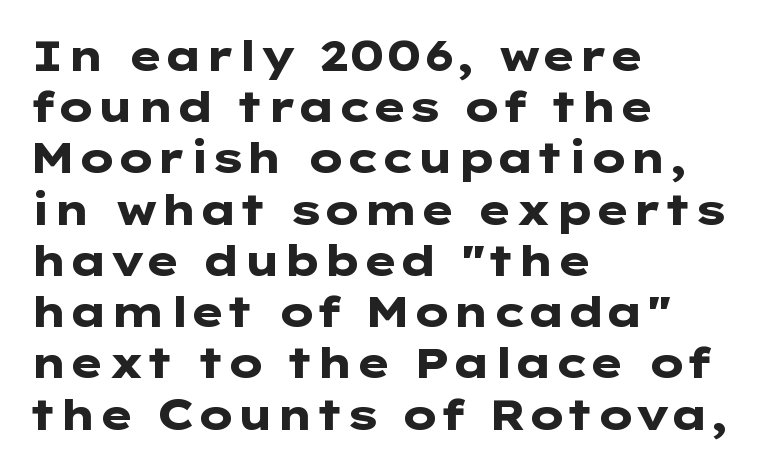
Look at the stroke-to-counter ratio: heavy, a bold. I'd call this a sans setting — the letters go barefoot. Nobody drew a line under any word here. Italic? Not at all — the glyphs are vertical. Here the glyphs are tracked normally, forming tight word shapes.
